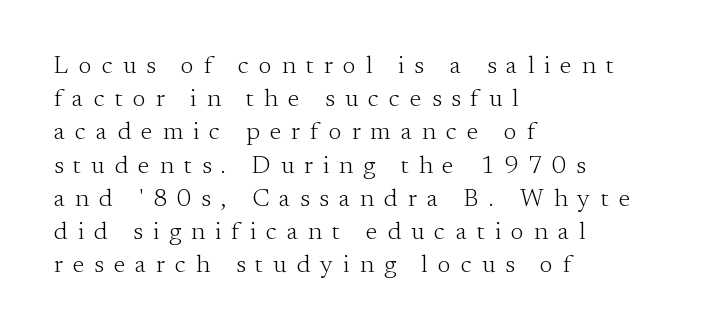
Q: Is the text bold? A: No.
Q: Is the text italic (slanted)? A: No, it is upright.
Q: Is the text underlined? A: No.
Q: How is the paragraph aligned? A: Left-aligned.
Q: Is the spacing between letters normal or unusually wide? A: Unusually wide.
Q: Is the spacing between lines tight, normal or loose? A: Normal.
